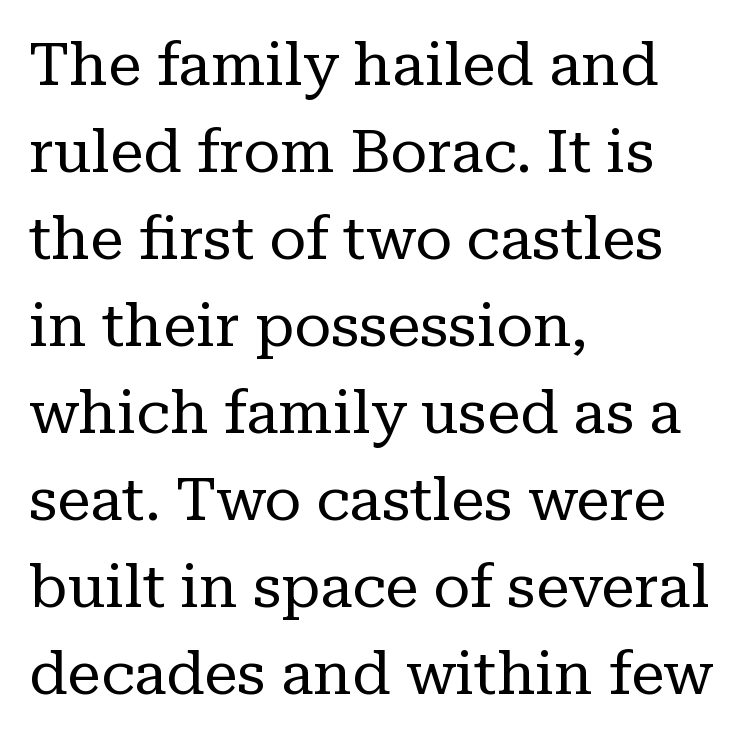
The passage is arranged the way most books set body copy — flush left. Counters stay open thanks to moderate or lighter strokes. Do the characters align in a grid? No, the font is proportional. Nope, not italic — everything's standing straight.
